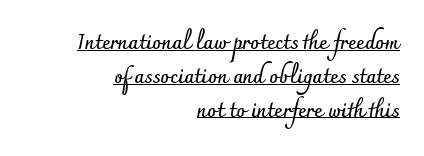
The image shows 20 px bold type; set right-aligned, normal line spacing (1.69x), normal letter spacing, underlined.
